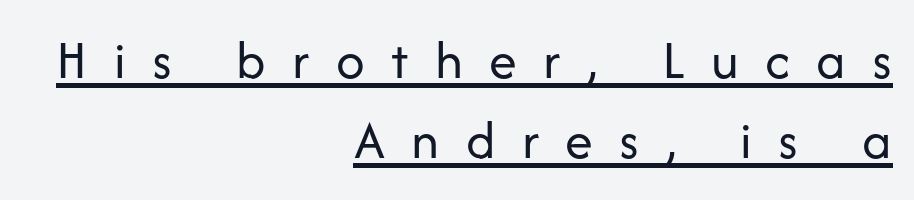
{"serif": "no", "italic": "no", "bold": "no", "weight": "regular", "width": "normal", "stroke_contrast": "low", "x_height": "medium", "monospaced": "no", "underline": "yes", "align": "right", "line_spacing": "normal", "line_spacing_ratio": 1.43, "letter_spacing": "wide", "letter_spacing_em": 0.47, "glyph_px": 56}
